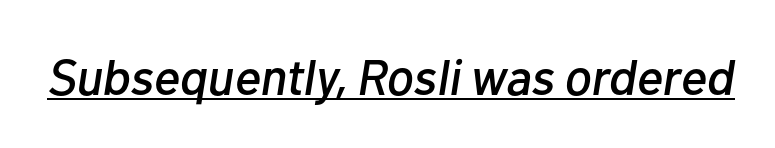
Is this a fixed-width face? No — the glyphs have proportional, varying widths. You can tell it's italic because the verticals aren't actually vertical. Characters follow at the spacing the type designer built in. Students, observe the line beneath the letters — that is underlining.
